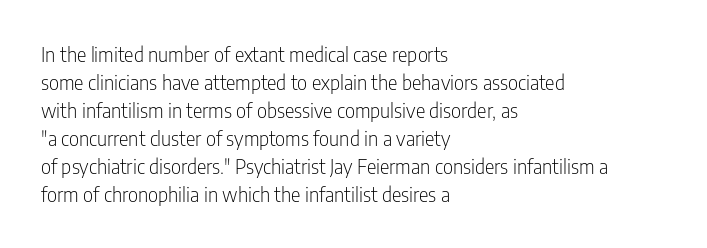
{"italic": "no", "bold": "no", "underline": "no", "align": "left", "line_spacing": "normal", "line_spacing_ratio": 1.4, "letter_spacing": "normal", "letter_spacing_em": 0.0, "glyph_px": 20}
